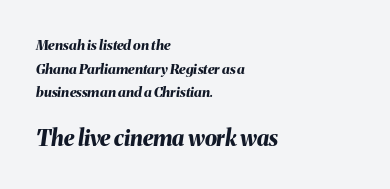
If you drew a line through each stem, it would be angled. Every row of glyphs begins at an identical x-position on the left. You'd pick this weight for a headline — it's a proper bold. Block two is the big one; block one sits smaller above it. Underline: absent.
